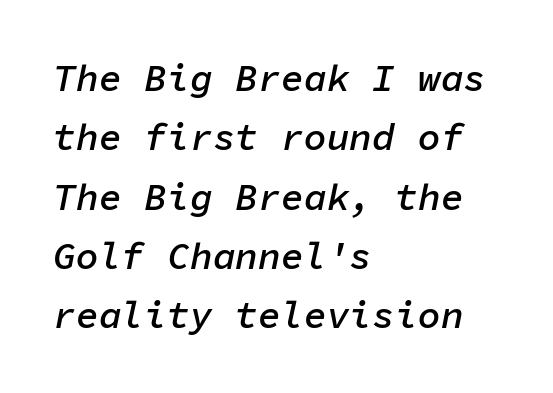
The rendering keeps characters at their native spacing. The typography opts for an oblique posture over an upright one. No word sits above an underline. Every character here occupies the same horizontal width, giving the sample a typewriter-like rhythm.
